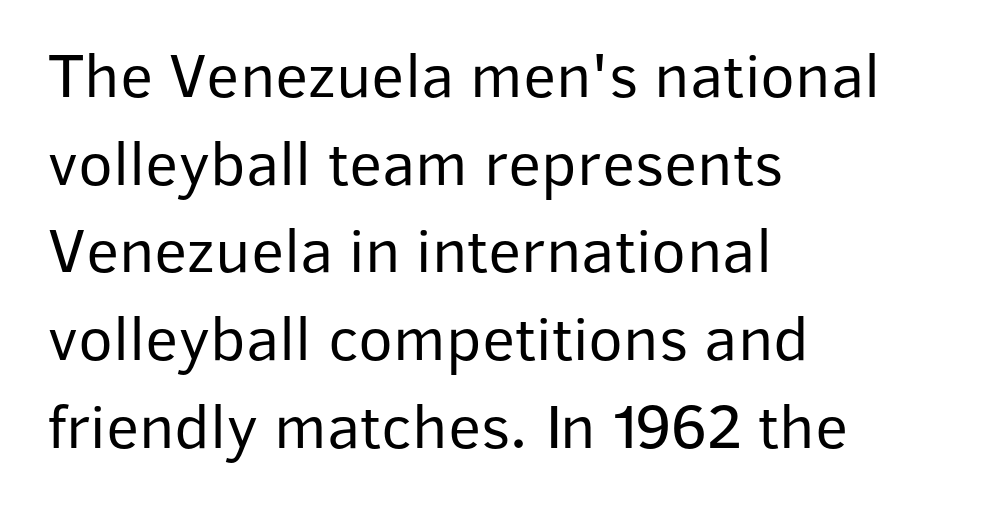
The letters stand upright; this is a roman face. I'd call this a sans setting — the letters go barefoot. The rendering uses natural spacing where letterforms have individual widths. Rule under the text: the space is simply empty.
